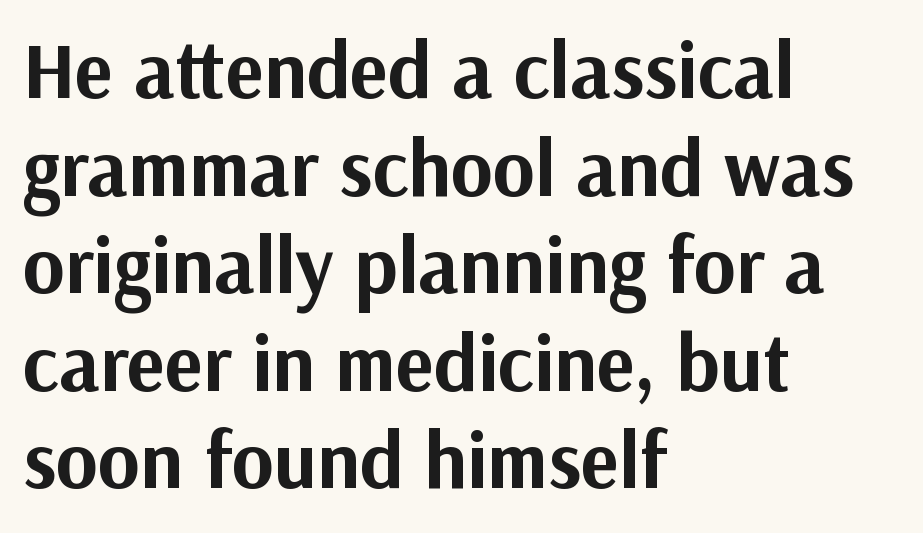
Q: Is the text bold? A: Yes.
Q: Is the text italic (slanted)? A: No, it is upright.
Q: Is the typeface a serif or a sans-serif typeface? A: Sans-serif.
Q: Is the text underlined? A: No.
Q: How is the paragraph aligned? A: Left-aligned.
Q: Is the spacing between letters normal or unusually wide? A: Normal.
Q: Width (condensed, normal, or wide)? A: Normal.
Q: Stroke contrast? A: Medium.
Q: x-height? A: Medium.
Q: Monospaced? A: No.
